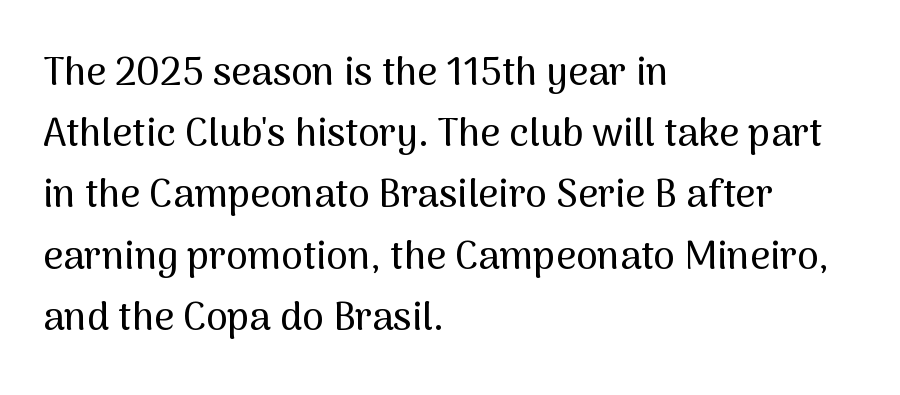
Q: Is the text italic (slanted)? A: No, it is upright.
Q: Is the typeface a serif or a sans-serif typeface? A: Sans-serif.
Q: Is the text underlined? A: No.
Q: How is the paragraph aligned? A: Left-aligned.
Q: Is the spacing between letters normal or unusually wide? A: Normal.
Q: Is the spacing between lines tight, normal or loose? A: Normal.
Q: Width (condensed, normal, or wide)? A: Normal.
Q: Stroke contrast? A: Medium.
Q: x-height? A: Medium.
Q: Monospaced? A: No.
